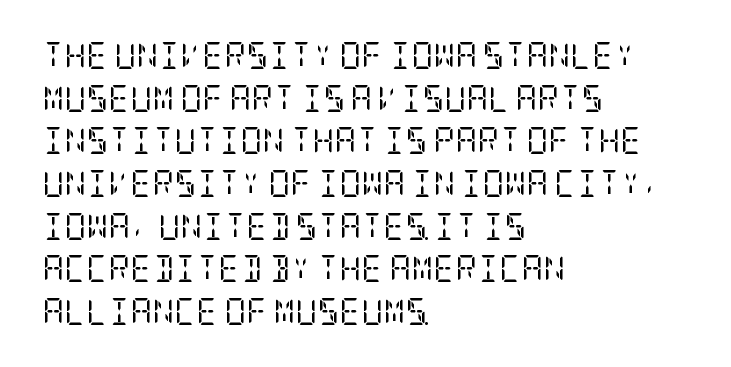
The ragged edge is on the right, which tells us the setting is flush left. Vertical strokes here are truly vertical. Heaviness? Minimal to ordinary, like unemphasized prose. Lines of text with bare space underneath.
